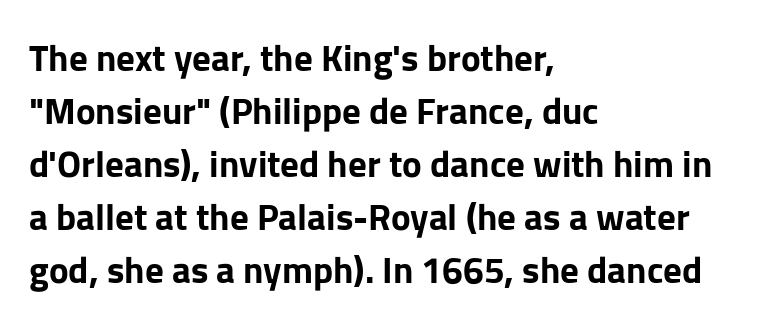
{"serif": "no", "italic": "no", "bold": "yes", "weight": "bold", "width": "normal", "stroke_contrast": "low", "x_height": "medium", "monospaced": "no", "underline": "no", "align": "left", "line_spacing": "normal", "line_spacing_ratio": 1.43, "letter_spacing": "normal", "letter_spacing_em": 0.0, "glyph_px": 37}
